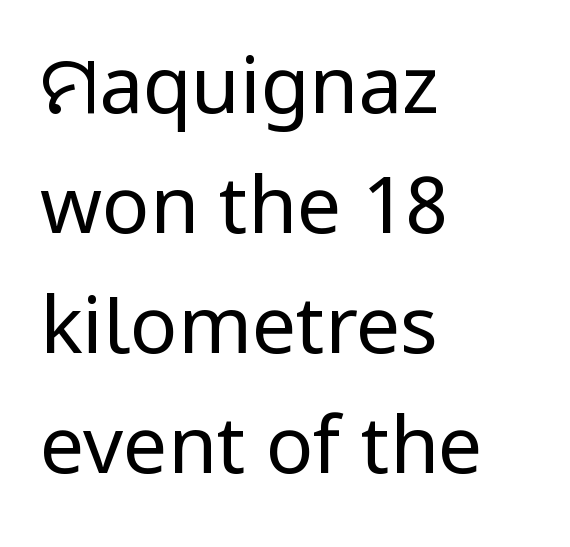
The image shows 79 px regular-weight sans-serif type, upright; set left-aligned, normal line spacing (1.52x), normal letter spacing, not underlined; low stroke contrast and a medium x-height.
